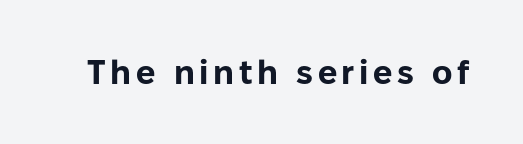
{"serif": "no", "italic": "no", "bold": "yes", "weight": "bold", "width": "normal", "stroke_contrast": "low", "x_height": "medium", "monospaced": "no", "underline": "no", "glyph_px": 34}
